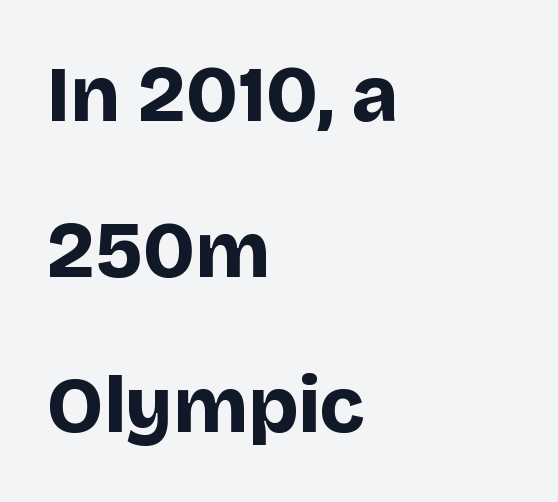
The rendering keeps characters at their native spacing. Notice the wide empty band between every row — that's loose leading. This sample uses a sans-serif face. A roman cut, with each character standing at attention. This sample has the flowing, uneven cadence of proportional lettering.
